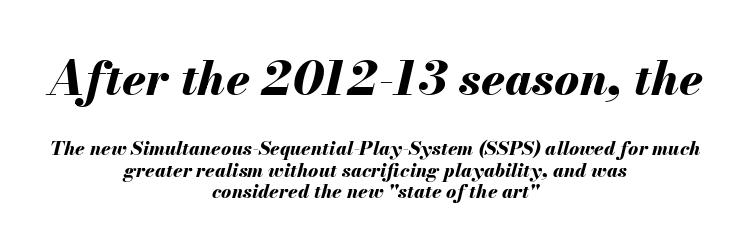
The passage shown stacks its lines with hardly any gap. The letters advance in unequal steps, a hallmark of proportional type. The face used here is rendered with its standard letterfit. These lines are centered, leaving both edges ragged. This sample uses an oblique cut, with every glyph tilted off the vertical.
